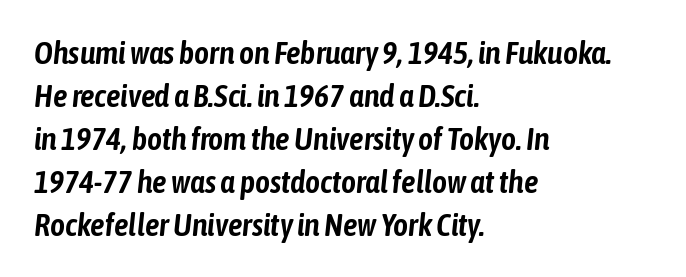
The image shows 32 px condensed type, italic (leaning right); set left-aligned, normal line spacing (1.34x), normal letter spacing, not underlined; low stroke contrast and a medium x-height.
